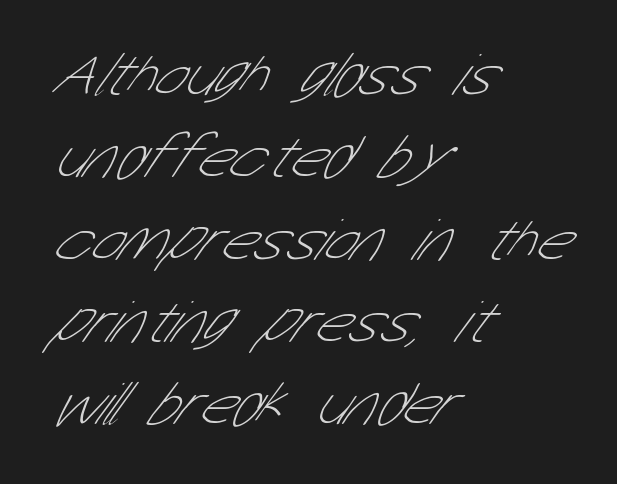
Q: Is the text bold? A: No.
Q: Is the typeface a serif or a sans-serif typeface? A: Sans-serif.
Q: Is the text underlined? A: No.
Q: How is the paragraph aligned? A: Left-aligned.
Q: Is the spacing between letters normal or unusually wide? A: Normal.
Q: Is the spacing between lines tight, normal or loose? A: Normal.
Q: Width (condensed, normal, or wide)? A: Condensed.
Q: Stroke contrast? A: Low.
Q: x-height? A: Medium.
Q: Monospaced? A: No.
